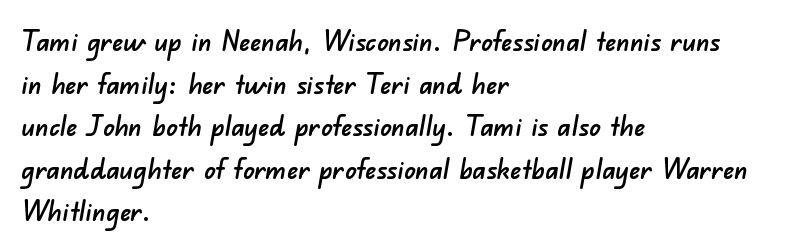
Compared with a centered layout, this one pins lines to the left instead. Type without underlining. Character widths vary here, with narrow letters taking less room than wide ones. In terms of letterform style, serifs are entirely absent. The vertical gap from one line to the next is medium.
